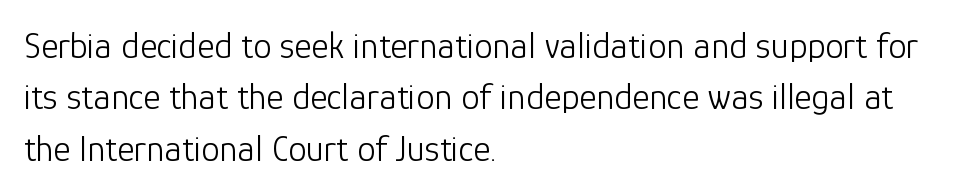
Q: Is the text bold? A: No.
Q: Is the text italic (slanted)? A: No, it is upright.
Q: Is the typeface a serif or a sans-serif typeface? A: Sans-serif.
Q: Is the text underlined? A: No.
Q: How is the paragraph aligned? A: Left-aligned.
Q: Is the spacing between letters normal or unusually wide? A: Normal.
Q: Is the spacing between lines tight, normal or loose? A: Normal.
Q: Width (condensed, normal, or wide)? A: Normal.
Q: Stroke contrast? A: Low.
Q: x-height? A: Medium.
Q: Monospaced? A: No.
